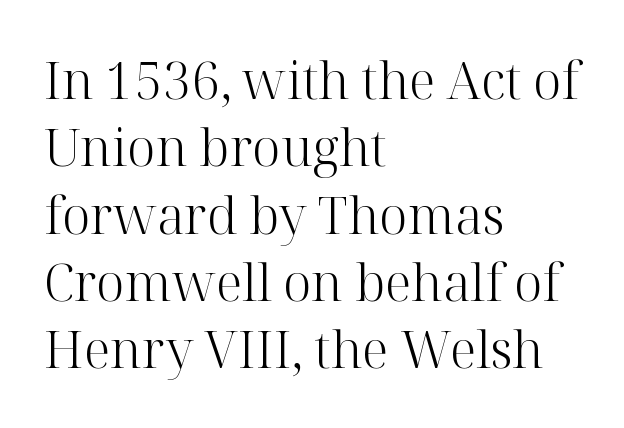
{"serif": "yes", "italic": "no", "bold": "no", "weight": "light", "width": "normal", "stroke_contrast": "high", "x_height": "medium", "monospaced": "no", "underline": "no", "align": "left", "line_spacing": "normal", "line_spacing_ratio": 1.32, "letter_spacing": "normal", "letter_spacing_em": 0.0, "glyph_px": 51}
